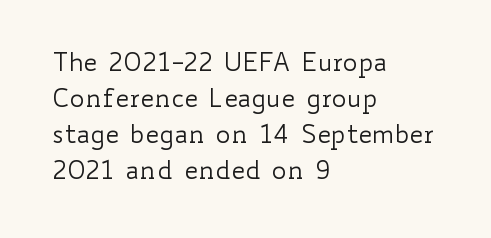
The image shows 25 px text type, upright; set left-aligned, normal line spacing (1.44x), normal letter spacing, not underlined.
